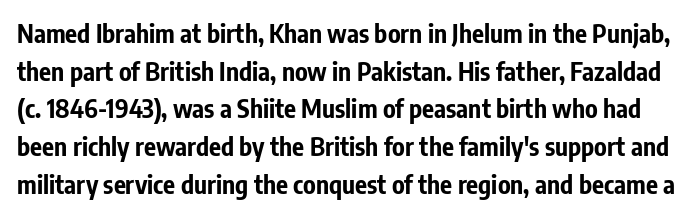
Q: Is the text bold? A: Yes.
Q: Is the text italic (slanted)? A: No, it is upright.
Q: Is the text underlined? A: No.
Q: Is the spacing between letters normal or unusually wide? A: Normal.
Q: Is the spacing between lines tight, normal or loose? A: Normal.
